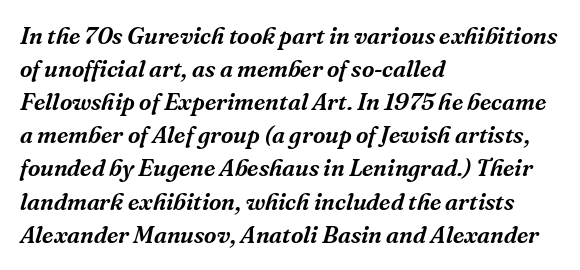
In terms of letterspacing, this is plain default setting. Quick note: italic. A normal amount of white space separates one row of letters from the next. Layout note: lines flush left. Underlining? Definitely not there.
